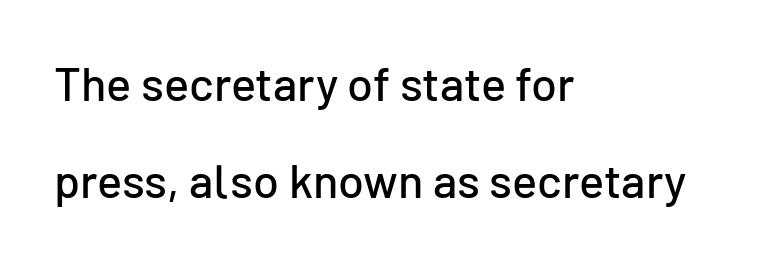
The image shows 47 px sans-serif type, upright; set left-aligned, loose line spacing (2.07x), normal letter spacing, not underlined; low stroke contrast and a medium x-height.
